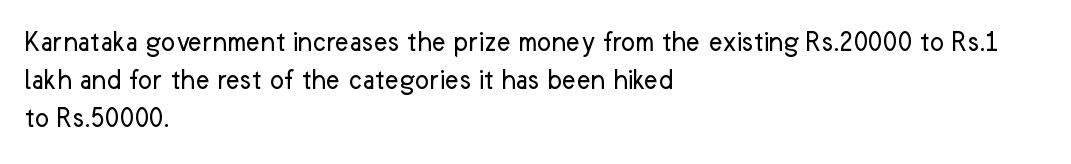
Q: Is the text bold? A: No.
Q: Is the text italic (slanted)? A: No, it is upright.
Q: Is the typeface a serif or a sans-serif typeface? A: Sans-serif.
Q: Is the text underlined? A: No.
Q: How is the paragraph aligned? A: Left-aligned.
Q: Is the spacing between letters normal or unusually wide? A: Normal.
Q: Is the spacing between lines tight, normal or loose? A: Normal.
Q: Width (condensed, normal, or wide)? A: Normal.
Q: Stroke contrast? A: Low.
Q: x-height? A: Medium.
Q: Monospaced? A: No.
